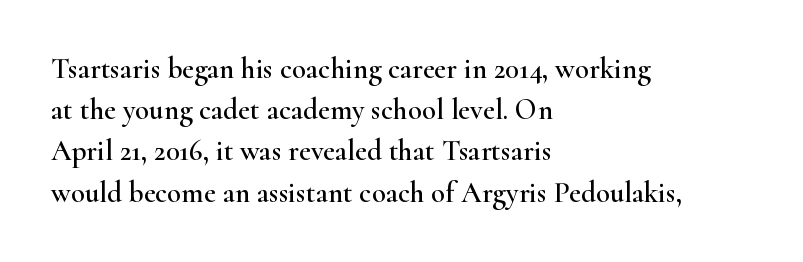
The space beneath each line is pristine and unruled. Do the characters align in a grid? No, the font is proportional. Italic? Not at all — the glyphs are vertical. Caption: standard tracking, unaltered. The glyphs in this specimen are seriffed.
